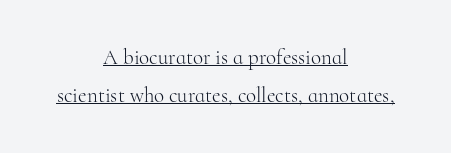
Somebody hit Ctrl+U on this one — the words are underlined. Compared with a flush-left layout, this one balances lines on the center instead. The font sits on the lighter half of the weight spectrum, regular included. Letter spacing: default. Tall strokes in this sample are plumb rather than angled.
